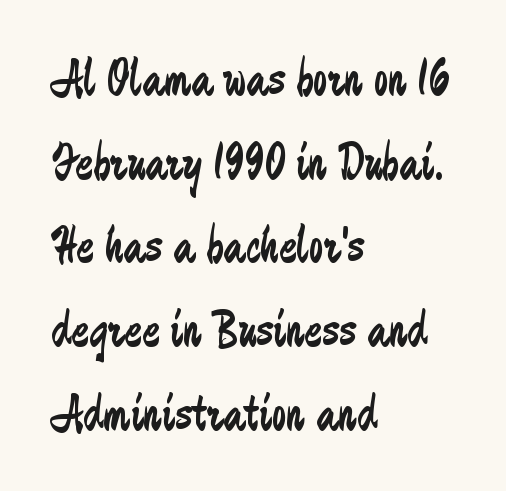
The image shows 53 px regular-weight, condensed sans-serif type; set left-aligned, normal line spacing (1.58x), normal letter spacing, not underlined; low stroke contrast and a medium x-height.
